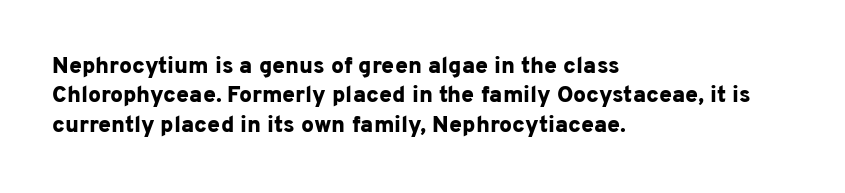
Q: Is the text bold? A: Yes.
Q: Is the text italic (slanted)? A: No, it is upright.
Q: Is the text underlined? A: No.
Q: How is the paragraph aligned? A: Left-aligned.
Q: Is the spacing between letters normal or unusually wide? A: Normal.
Q: Is the spacing between lines tight, normal or loose? A: Normal.
